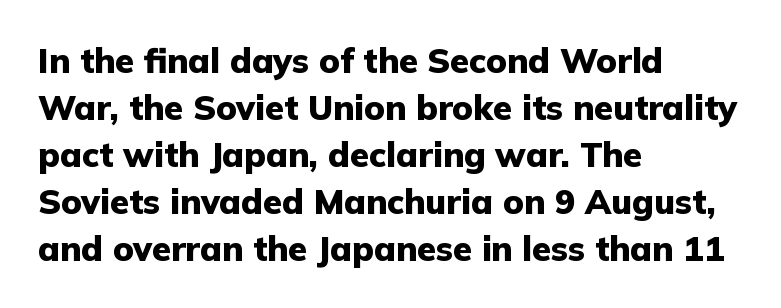
The image shows 34 px heavy sans-serif type, upright; set left-aligned, normal line spacing (1.38x), normal letter spacing, not underlined; low stroke contrast and a medium x-height.
